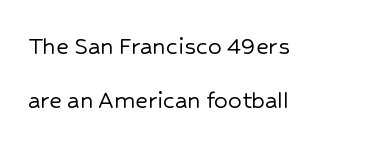
Rule under the text: the space is simply empty. Spacing between characters is what you'd get straight out of the box. The setting favours the left margin, as ordinary paragraphs usually do. Reading down the column, the eye jumps a long way to each next line. Do the letters lean? They stand straight.
